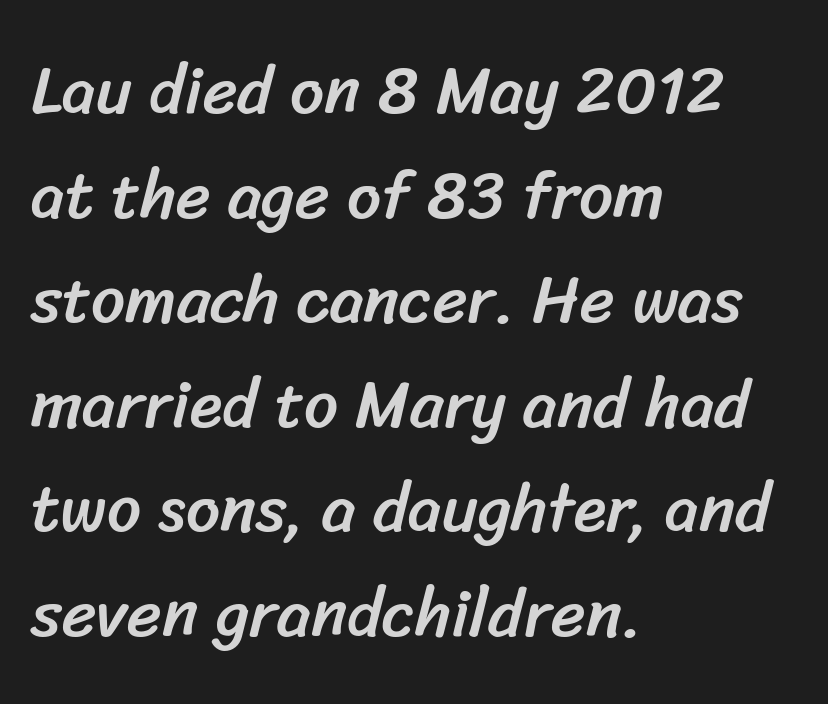
Evenly set lines give the paragraph a standard silhouette. Only glyphs here, with clear space below each row. Look at the tracking — it's just the regular setting, nothing added. Is this a fixed-width face? No — the glyphs have proportional, varying widths.
